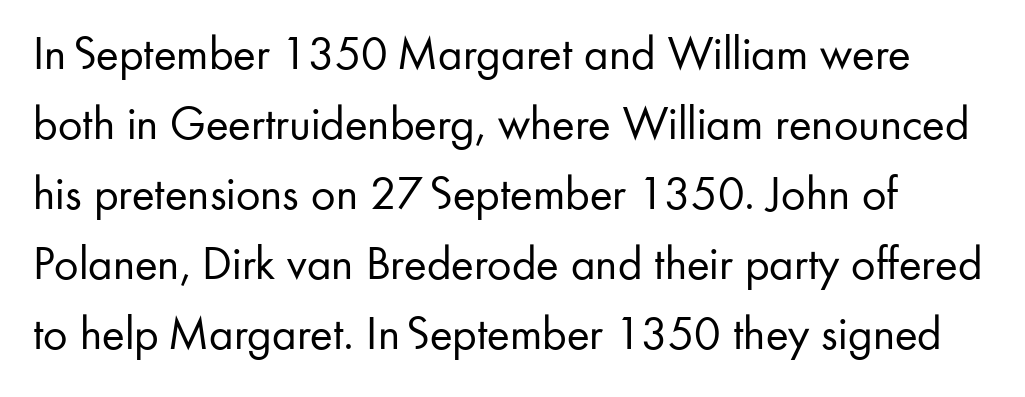
The image shows 48 px regular-weight sans-serif type, upright; set normal line spacing (1.46x), normal letter spacing, not underlined; low stroke contrast and a small x-height.
